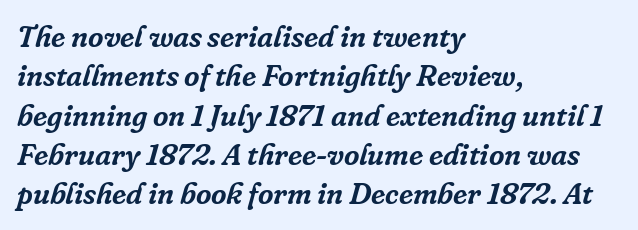
Type style note: has serifs. You can tell it's italic because the verticals aren't actually vertical. Look at the tracking — it's just the regular setting, nothing added. All the whitespace from short lines collects on the right. Underline: absent. The face used here is proportionally spaced, like ordinary book or web type.
